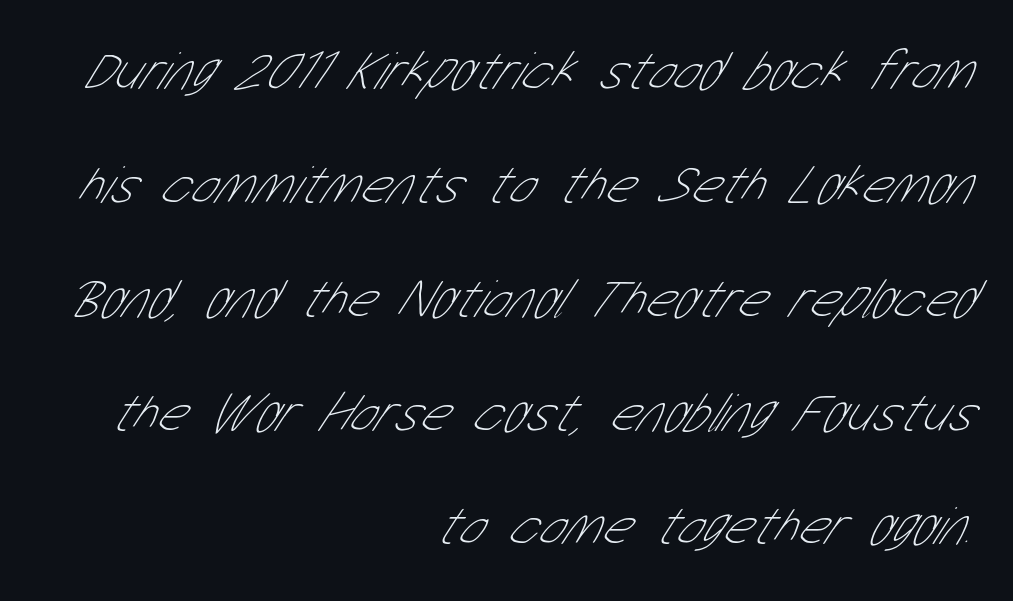
{"serif": "no", "bold": "no", "weight": "thin", "width": "condensed", "stroke_contrast": "low", "x_height": "medium", "monospaced": "no", "underline": "no", "align": "right", "line_spacing": "loose", "line_spacing_ratio": 2.07, "letter_spacing": "normal", "letter_spacing_em": 0.0, "glyph_px": 55}
